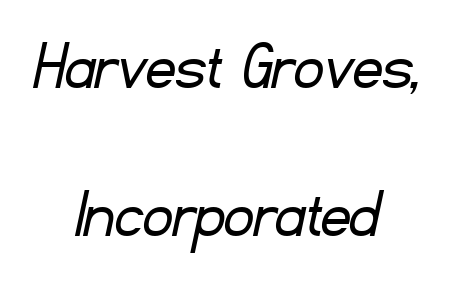
The passage shown is typed in a proportional face where columns would drift. Stems and bowls with no extra thickness — not bold. Is the letter spacing exaggerated? No — it looks like the ordinary default. The space beneath each line is pristine and unruled. Note: no serifs on the glyphs.
